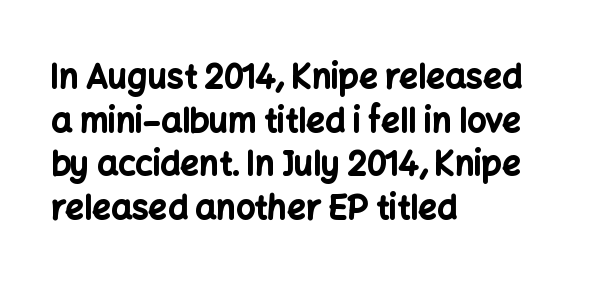
{"serif": "no", "italic": "no", "bold": "yes", "weight": "bold", "width": "normal", "stroke_contrast": "low", "x_height": "medium", "monospaced": "no", "underline": "no", "align": "left", "line_spacing": "normal", "line_spacing_ratio": 1.32, "letter_spacing": "normal", "letter_spacing_em": 0.0, "glyph_px": 33}
